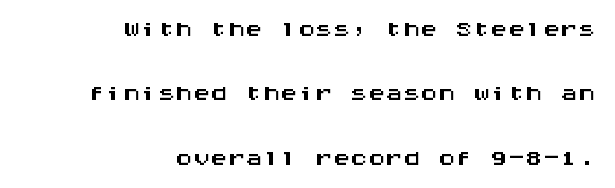
Q: Is the text italic (slanted)? A: No, it is upright.
Q: Is the typeface a serif or a sans-serif typeface? A: Sans-serif.
Q: Is the text underlined? A: No.
Q: How is the paragraph aligned? A: Right-aligned.
Q: Is the spacing between letters normal or unusually wide? A: Normal.
Q: Width (condensed, normal, or wide)? A: Wide.
Q: Stroke contrast? A: Medium.
Q: x-height? A: Large.
Q: Monospaced? A: Yes.
